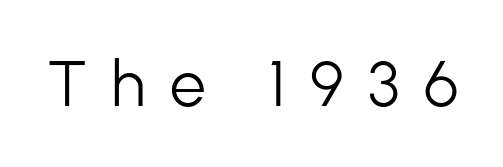
Q: Is the text bold? A: No.
Q: Is the text italic (slanted)? A: No, it is upright.
Q: Is the typeface a serif or a sans-serif typeface? A: Sans-serif.
Q: Is the text underlined? A: No.
Q: Is the spacing between letters normal or unusually wide? A: Unusually wide.
Q: Width (condensed, normal, or wide)? A: Normal.
Q: Stroke contrast? A: Low.
Q: x-height? A: Medium.
Q: Monospaced? A: No.
